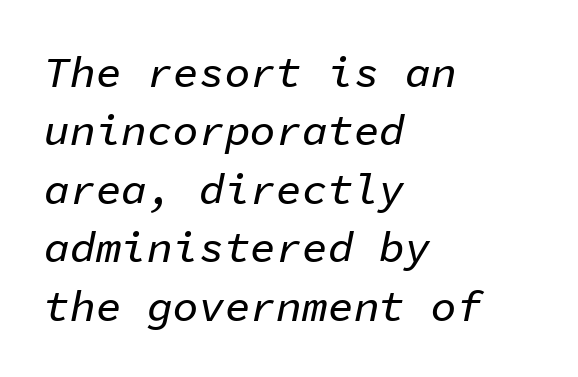
Q: Is the text italic (slanted)? A: Yes, it leans right by about 11 degrees.
Q: Is the text underlined? A: No.
Q: How is the paragraph aligned? A: Left-aligned.
Q: Is the spacing between letters normal or unusually wide? A: Normal.
Q: Is the spacing between lines tight, normal or loose? A: Normal.
Q: Width (condensed, normal, or wide)? A: Normal.
Q: Stroke contrast? A: Low.
Q: x-height? A: Medium.
Q: Monospaced? A: Yes.
